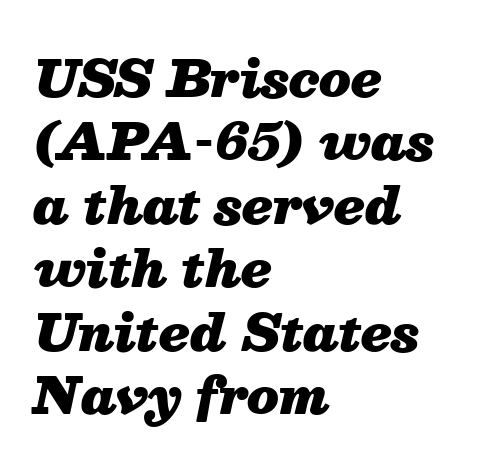
{"italic": "yes", "lean": "right", "slant_degrees": 13, "bold": "yes", "weight": "heavy", "width": "normal", "stroke_contrast": "medium", "x_height": "medium", "monospaced": "no", "underline": "no", "align": "left", "line_spacing": "normal", "line_spacing_ratio": 1.27, "letter_spacing": "normal", "letter_spacing_em": 0.0, "glyph_px": 50}
